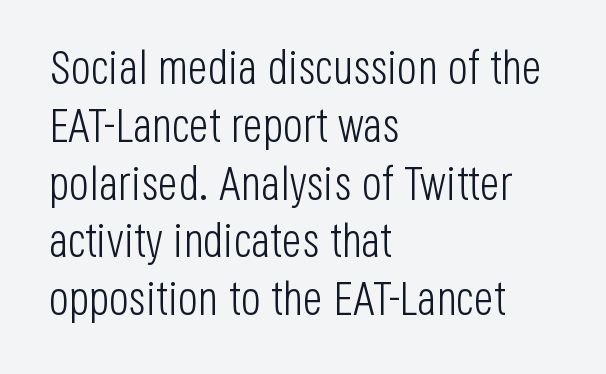
Upright lettering throughout. Here the glyphs are tracked normally, forming tight word shapes. Here the designer chose a conventional face with non-uniform glyph widths. The string is rendered with underlining switched off. The letters look calm and open, with moderate or lighter stems.
